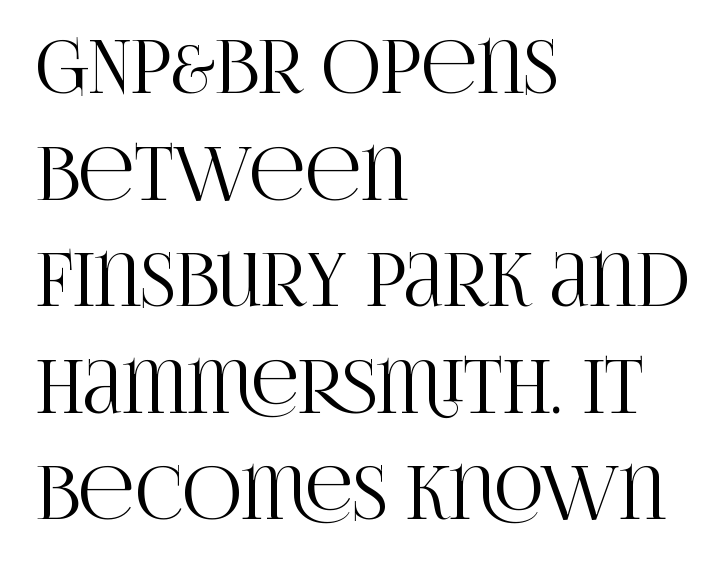
Q: Is the text italic (slanted)? A: No, it is upright.
Q: Is the typeface a serif or a sans-serif typeface? A: Serif.
Q: Is the text underlined? A: No.
Q: How is the paragraph aligned? A: Left-aligned.
Q: Is the spacing between letters normal or unusually wide? A: Normal.
Q: Is the spacing between lines tight, normal or loose? A: Normal.
Q: Width (condensed, normal, or wide)? A: Condensed.
Q: Stroke contrast? A: High.
Q: x-height? A: Large.
Q: Monospaced? A: No.
